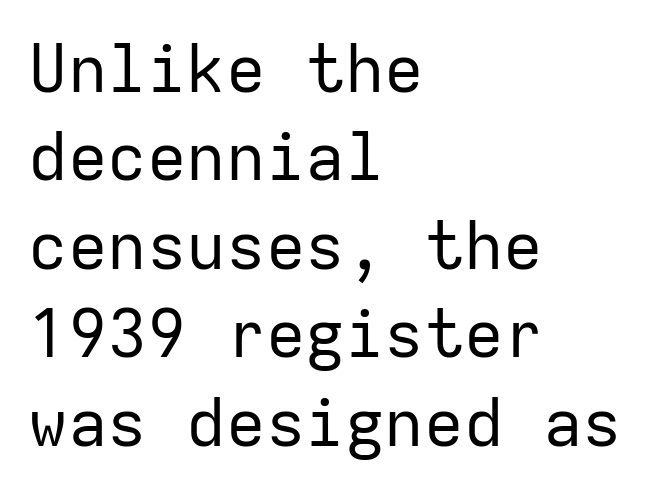
Letters rest on an invisible, unmarked baseline. Here the glyphs are tracked normally, forming tight word shapes. A sans-serif font was chosen for this passage. Notice how descenders clear the ascenders below comfortably — that's standard leading. Fixed-width glyphs throughout — classic coding-font behaviour. These lines stack with their left ends in a neat column.
